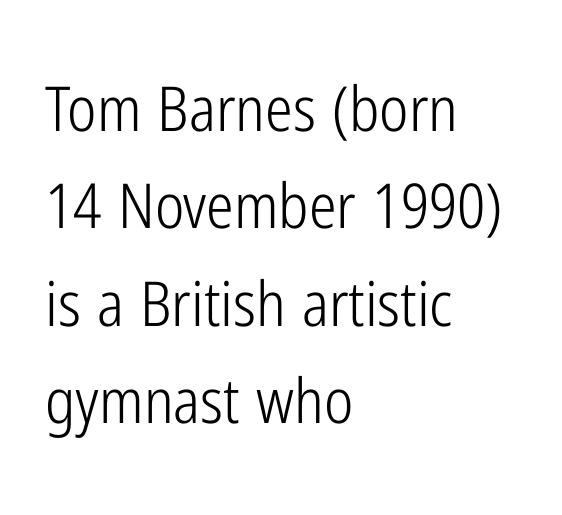
{"serif": "no", "italic": "no", "bold": "no", "weight": "light", "width": "condensed", "stroke_contrast": "low", "x_height": "medium", "monospaced": "no", "underline": "no", "align": "left", "line_spacing": "normal", "line_spacing_ratio": 1.57, "letter_spacing": "normal", "letter_spacing_em": 0.0, "glyph_px": 62}
